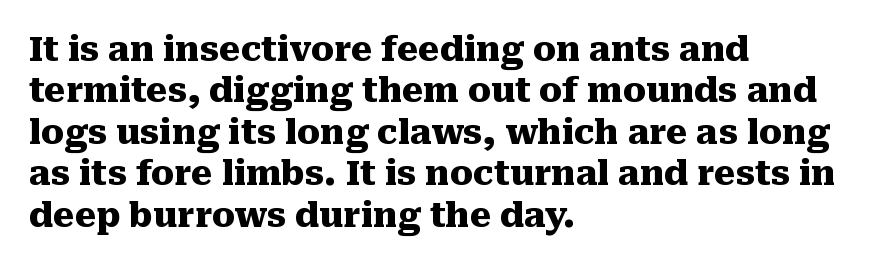
The lines are quadded left. The space beneath each line is pristine and unruled. Designer's note — italics off, roman on. The glyphs in this specimen are seriffed. Tracking here is standard; glyphs follow each other at the usual distance.
